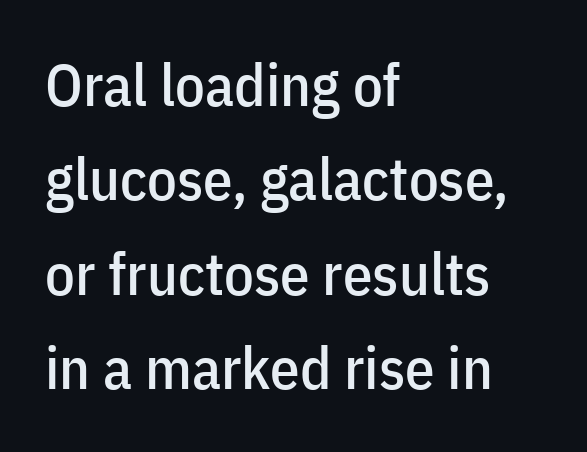
Q: Is the text italic (slanted)? A: No, it is upright.
Q: Is the typeface a serif or a sans-serif typeface? A: Sans-serif.
Q: Is the text underlined? A: No.
Q: How is the paragraph aligned? A: Left-aligned.
Q: Is the spacing between letters normal or unusually wide? A: Normal.
Q: Is the spacing between lines tight, normal or loose? A: Normal.
Q: Width (condensed, normal, or wide)? A: Condensed.
Q: Stroke contrast? A: Low.
Q: x-height? A: Medium.
Q: Monospaced? A: No.
